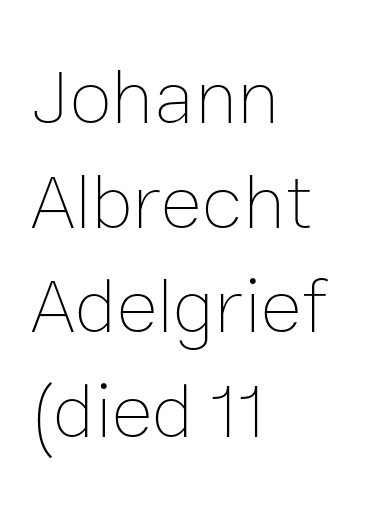
{"italic": "no", "bold": "no", "weight": "thin", "width": "normal", "stroke_contrast": "low", "x_height": "medium", "monospaced": "no", "underline": "no", "align": "left", "line_spacing": "normal", "line_spacing_ratio": 1.34, "letter_spacing": "normal", "letter_spacing_em": 0.0, "glyph_px": 78}
